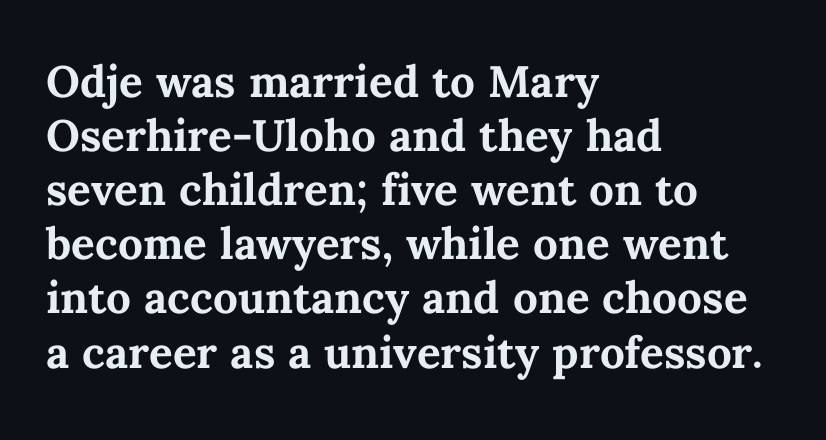
{"italic": "no", "bold": "yes", "weight": "bold", "width": "normal", "stroke_contrast": "medium", "x_height": "medium", "monospaced": "no", "underline": "no", "align": "left", "line_spacing_ratio": 1.23, "letter_spacing": "normal", "letter_spacing_em": 0.0, "glyph_px": 44}
